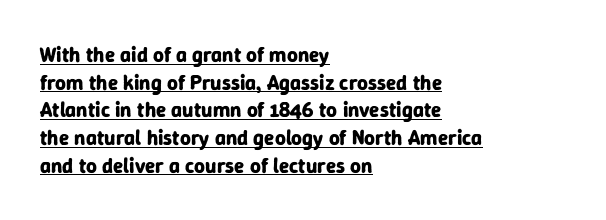
Q: Is the text bold? A: Yes.
Q: Is the text italic (slanted)? A: No, it is upright.
Q: Is the text underlined? A: Yes.
Q: How is the paragraph aligned? A: Left-aligned.
Q: Is the spacing between letters normal or unusually wide? A: Normal.
Q: Is the spacing between lines tight, normal or loose? A: Normal.
